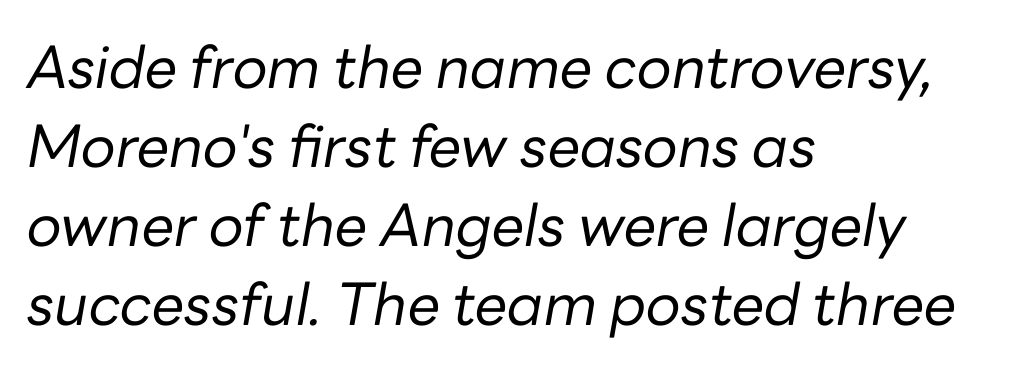
The zone under the glyphs is completely vacant. Proportional: the letters do not fall into vertical columns. Caption: standard tracking, unaltered. Summary of vertical rhythm: regular, with standard interline spacing.
